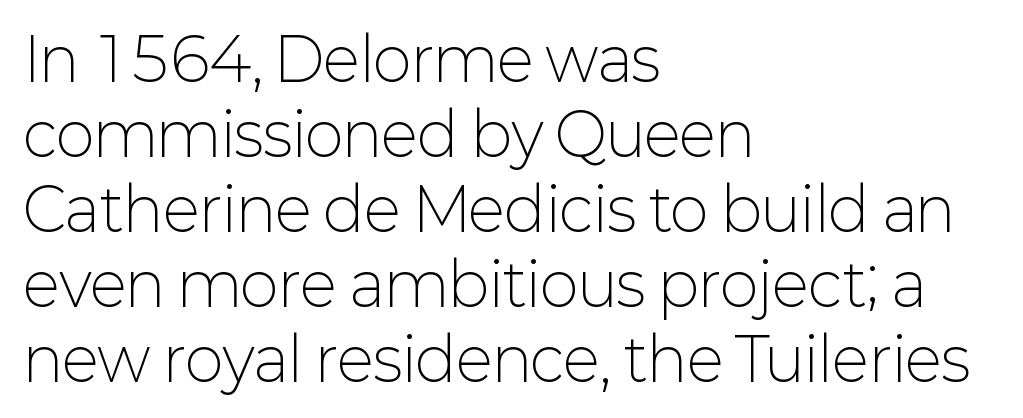
{"serif": "no", "italic": "no", "bold": "no", "weight": "light", "width": "normal", "stroke_contrast": "low", "x_height": "medium", "monospaced": "no", "underline": "no", "align": "left", "line_spacing": "normal", "line_spacing_ratio": 1.27, "letter_spacing": "normal", "letter_spacing_em": 0.0, "glyph_px": 59}
